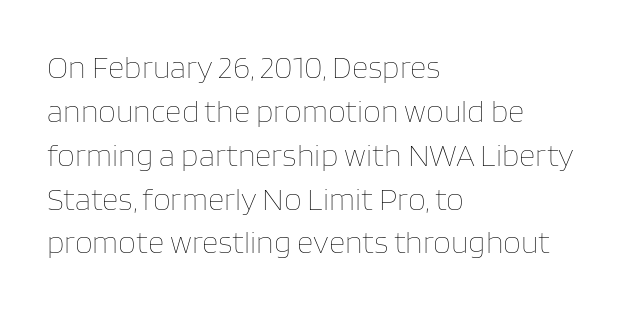
Q: Is the text bold? A: No.
Q: Is the text italic (slanted)? A: No, it is upright.
Q: Is the text underlined? A: No.
Q: How is the paragraph aligned? A: Left-aligned.
Q: Is the spacing between letters normal or unusually wide? A: Normal.
Q: Is the spacing between lines tight, normal or loose? A: Normal.
Q: Width (condensed, normal, or wide)? A: Normal.
Q: Stroke contrast? A: Low.
Q: x-height? A: Large.
Q: Monospaced? A: No.
